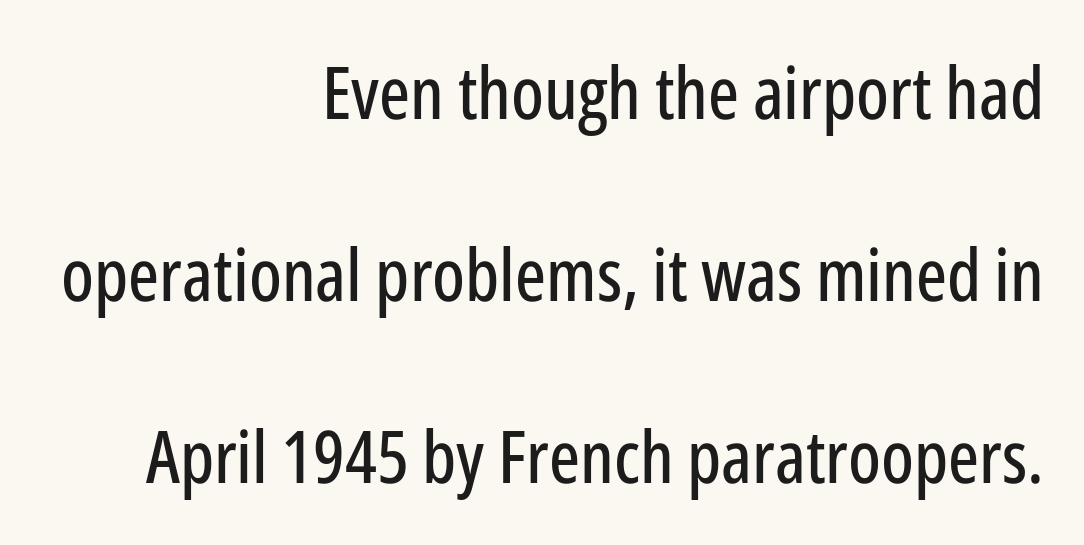
{"serif": "no", "italic": "no", "width": "condensed", "stroke_contrast": "low", "x_height": "medium", "monospaced": "no", "underline": "no", "align": "right", "line_spacing": "loose", "line_spacing_ratio": 2.49, "letter_spacing": "normal", "letter_spacing_em": 0.0, "glyph_px": 73}
